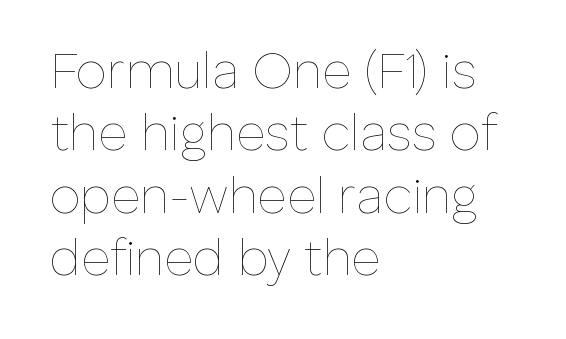
No letter is thick-stroked: the sample isn't bold. Spacing verdict: proportional, widths tailored to each character. Vertical strokes here are truly vertical. Descenders are the only things crossing below the line. If you measured baseline to baseline, you'd find a middling distance. Compared with a centered layout, this one pins lines to the left instead.
